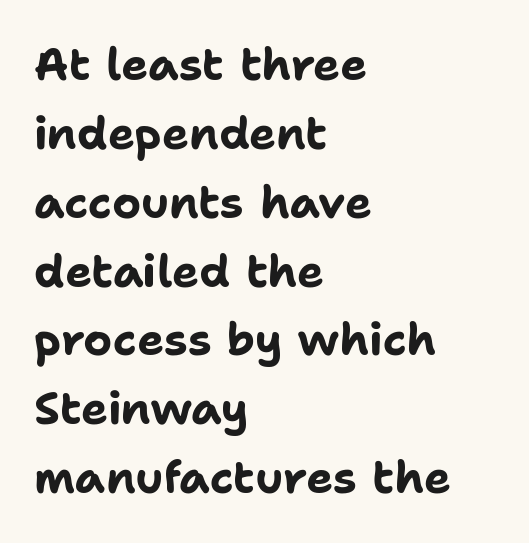
Q: Is the text bold? A: Yes.
Q: Is the text italic (slanted)? A: No, it is upright.
Q: Is the typeface a serif or a sans-serif typeface? A: Sans-serif.
Q: Is the text underlined? A: No.
Q: How is the paragraph aligned? A: Left-aligned.
Q: Is the spacing between letters normal or unusually wide? A: Normal.
Q: Is the spacing between lines tight, normal or loose? A: Normal.
Q: Width (condensed, normal, or wide)? A: Normal.
Q: Stroke contrast? A: Low.
Q: x-height? A: Medium.
Q: Monospaced? A: No.
